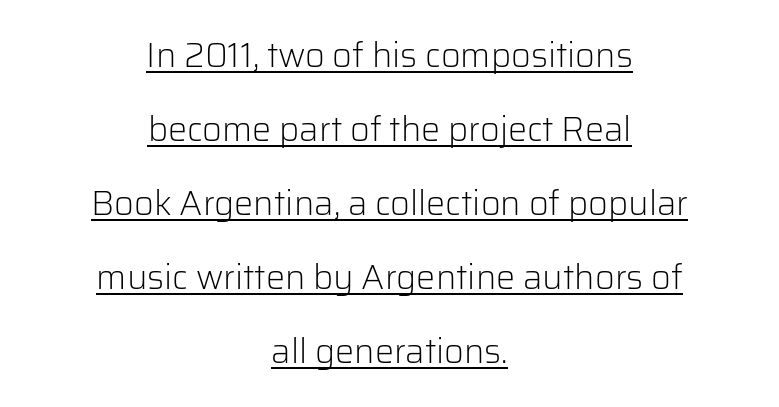
These lines are rendered in a variable-pitch font. No letter is thick-stroked: the sample isn't bold. The rendered words wear a rule along their underside. Students, observe: this is what heavily led, spacious text looks like. Glyph-to-glyph distance matches everyday printed text. Characters remain perfectly vertical along every line.
